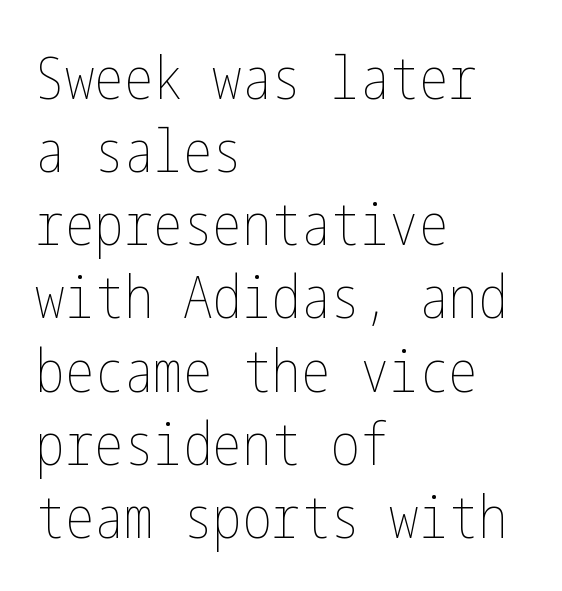
Q: Is the text bold? A: No.
Q: Is the text italic (slanted)? A: No, it is upright.
Q: Is the text underlined? A: No.
Q: How is the paragraph aligned? A: Left-aligned.
Q: Is the spacing between letters normal or unusually wide? A: Normal.
Q: Width (condensed, normal, or wide)? A: Condensed.
Q: Stroke contrast? A: Low.
Q: x-height? A: Medium.
